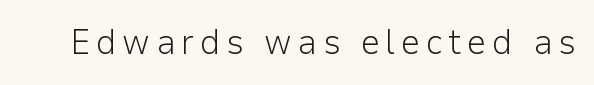
Q: Is the text bold? A: No.
Q: Is the text italic (slanted)? A: No, it is upright.
Q: Is the typeface a serif or a sans-serif typeface? A: Sans-serif.
Q: Is the text underlined? A: No.
Q: Width (condensed, normal, or wide)? A: Normal.
Q: Stroke contrast? A: Low.
Q: x-height? A: Medium.
Q: Monospaced? A: No.
